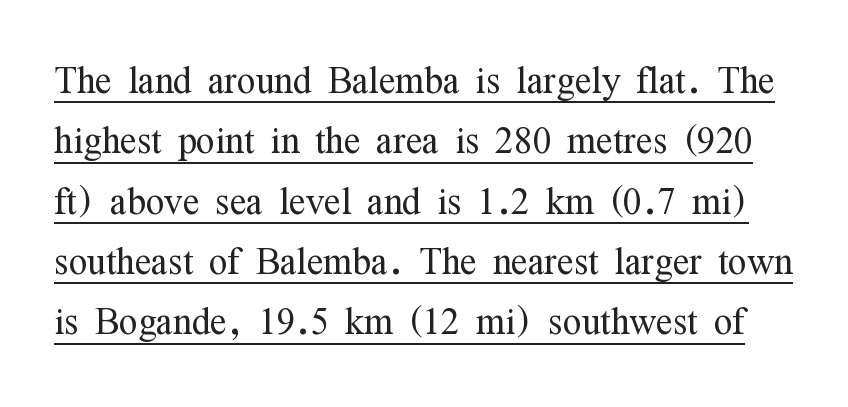
Q: Is the text bold? A: No.
Q: Is the text italic (slanted)? A: No, it is upright.
Q: Is the typeface a serif or a sans-serif typeface? A: Serif.
Q: Is the text underlined? A: Yes.
Q: Is the spacing between letters normal or unusually wide? A: Normal.
Q: Width (condensed, normal, or wide)? A: Condensed.
Q: Stroke contrast? A: Medium.
Q: x-height? A: Medium.
Q: Monospaced? A: No.
